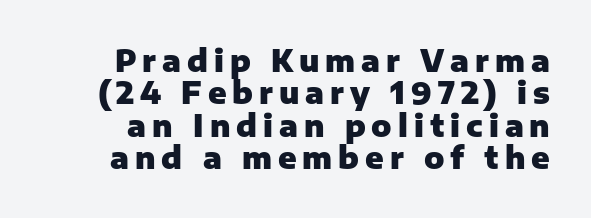
The image shows 30 px heavy sans-serif type, upright; set tight line spacing (1.08x), unusually wide letter spacing (+0.2 em), not underlined; low stroke contrast and a medium x-height.
